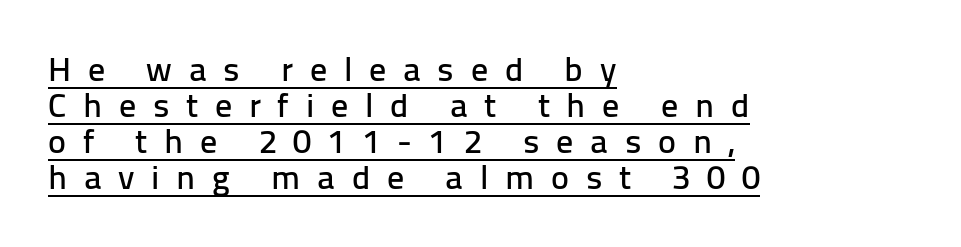
{"serif": "no", "italic": "no", "width": "normal", "stroke_contrast": "low", "x_height": "medium", "monospaced": "no", "underline": "yes", "align": "left", "line_spacing": "tight", "line_spacing_ratio": 1.06, "letter_spacing": "wide", "letter_spacing_em": 0.49, "glyph_px": 34}
